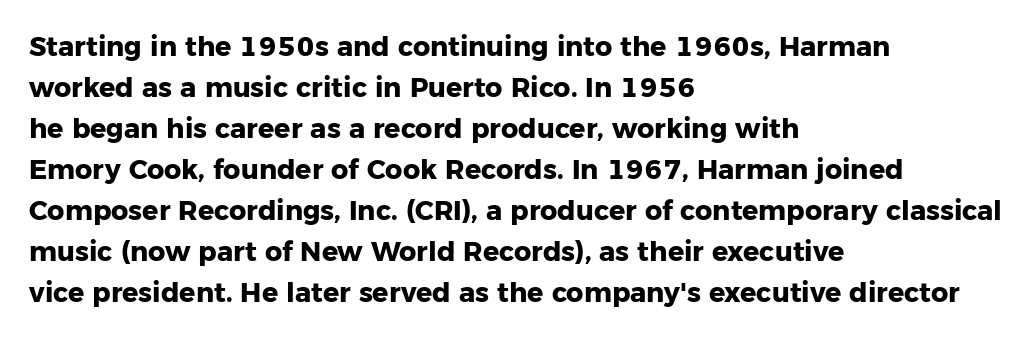
Q: Is the text bold? A: Yes.
Q: Is the text italic (slanted)? A: No, it is upright.
Q: Is the text underlined? A: No.
Q: How is the paragraph aligned? A: Left-aligned.
Q: Is the spacing between letters normal or unusually wide? A: Normal.
Q: Is the spacing between lines tight, normal or loose? A: Normal.
